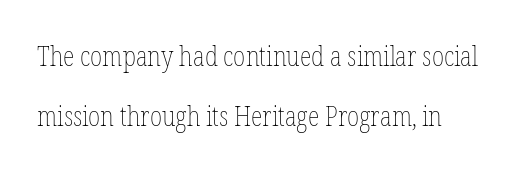
The image shows 27 px text type, upright; set loose line spacing (2.22x), normal letter spacing, not underlined.
